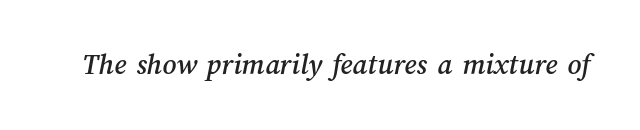
{"width": "normal", "stroke_contrast": "medium", "x_height": "medium", "monospaced": "no", "underline": "no", "letter_spacing": "normal", "letter_spacing_em": 0.0, "glyph_px": 30}
